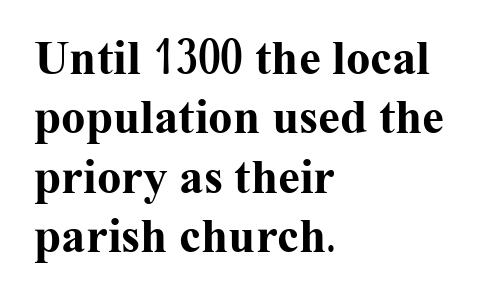
These lines are composed in type with serifs. Anything drawn beneath the words? Only blank space. Weight: bold. Notice how the passage keeps a crisp vertical edge on the left only. The rendering uses natural spacing where letterforms have individual widths.
